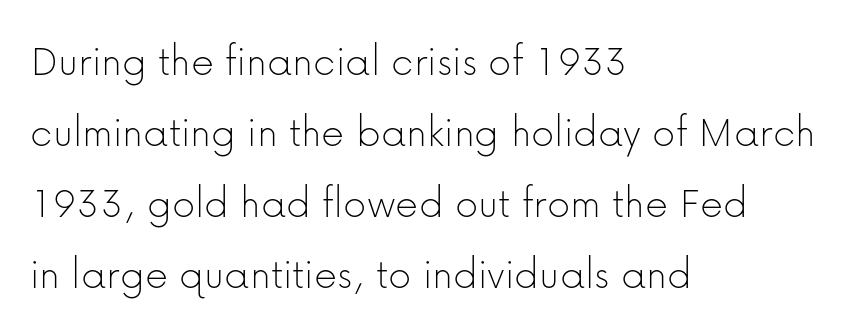
The image shows 45 px thin sans-serif type, upright; set left-aligned, normal line spacing (1.58x), normal letter spacing, not underlined; low stroke contrast and a medium x-height.
